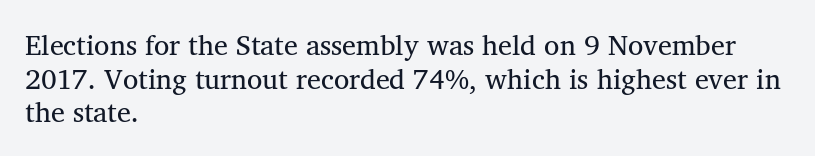
The image shows 28 px serif type; set left-aligned, line spacing 1.2x, normal letter spacing, not underlined; medium stroke contrast and a medium x-height.
